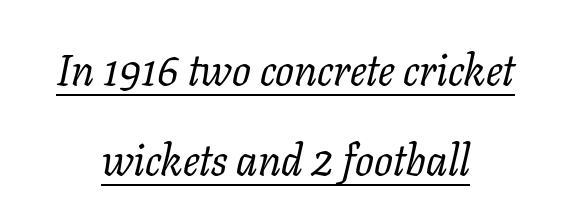
The image shows 44 px regular-weight serif type, italic (leaning right); set centered, loose line spacing (2.05x), normal letter spacing, underlined; low stroke contrast and a medium x-height.
